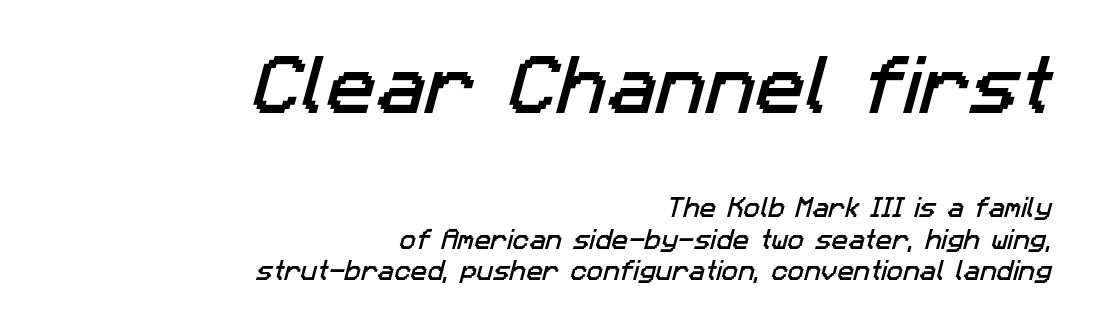
{"serif": "no", "width": "normal", "stroke_contrast": "low", "x_height": "medium", "monospaced": "no", "underline": "no", "align": "right", "line_spacing": "normal", "line_spacing_ratio": 1.44, "letter_spacing": "normal", "letter_spacing_em": 0.0, "larger_block": "first", "size_ratio": 3.0, "glyph_px": 66}
